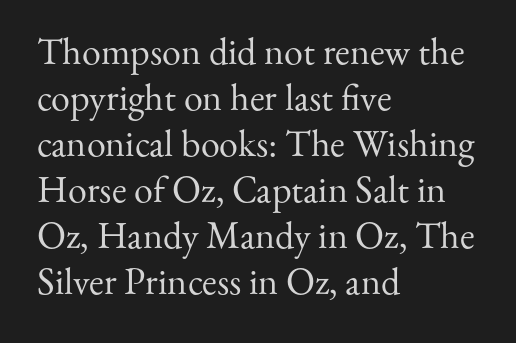
Q: Is the text bold? A: No.
Q: Is the text italic (slanted)? A: No, it is upright.
Q: Is the typeface a serif or a sans-serif typeface? A: Serif.
Q: Is the text underlined? A: No.
Q: How is the paragraph aligned? A: Left-aligned.
Q: Is the spacing between letters normal or unusually wide? A: Normal.
Q: Width (condensed, normal, or wide)? A: Normal.
Q: Stroke contrast? A: Medium.
Q: x-height? A: Small.
Q: Monospaced? A: No.
